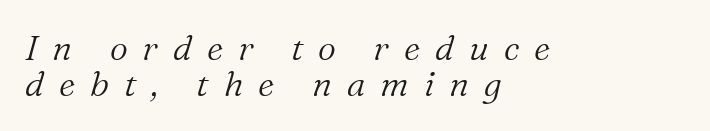
The image shows 35 px light serif type, italic (leaning right); set left-aligned, tight line spacing (1.04x), unusually wide letter spacing (+0.43 em), not underlined; medium stroke contrast and a medium x-height.
